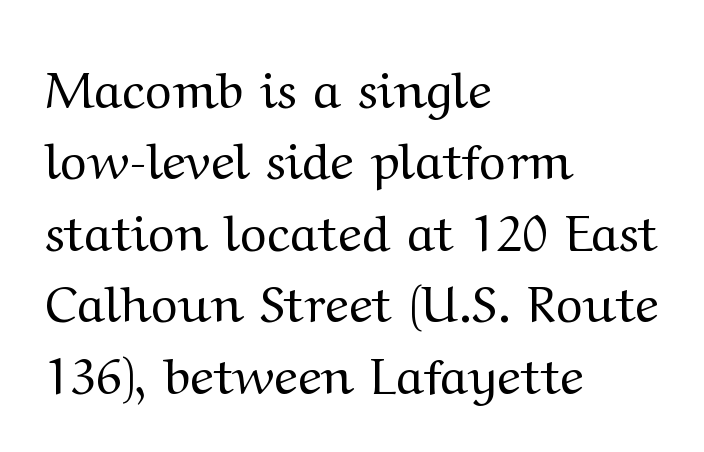
The image shows 51 px regular-weight, wide serif type, upright; set left-aligned, normal line spacing (1.4x), normal letter spacing, not underlined; medium stroke contrast and a medium x-height.
